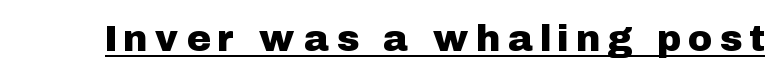
The image shows 37 px sans-serif type, upright; set unusually wide letter spacing (+0.25 em), underlined; low stroke contrast and a medium x-height.
